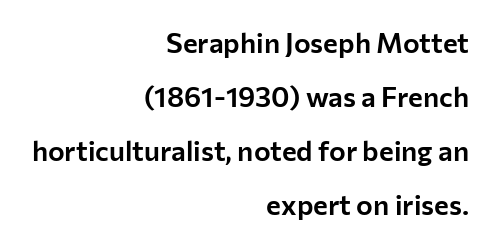
Observe the ordinary spacing: letters are neighbours, not strangers. You can tell it's not italic because the verticals are truly vertical. This sample has the flowing, uneven cadence of proportional lettering. The space directly below the letters is spotless. Line ends are locked; line starts wander.
